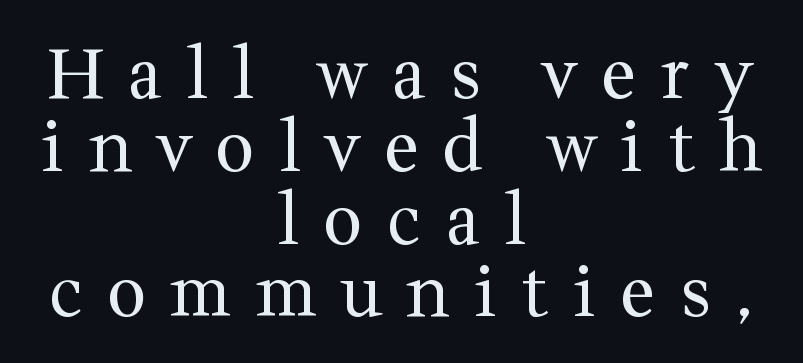
The typography opts for an upright posture over an oblique one. Line starts and ends both wander, symmetrically. The letters advance in unequal steps, a hallmark of proportional type. No extra ink here — the face is not bold. The leading is snug, giving the passage a crowded texture.
